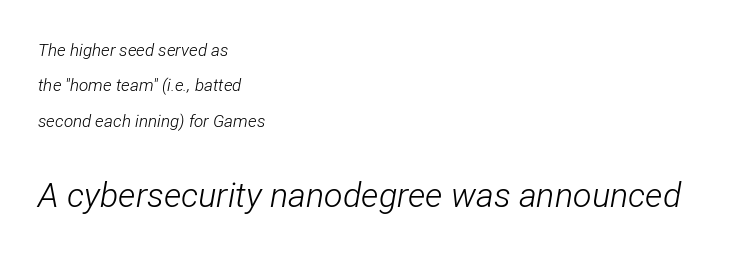
{"italic": "yes", "lean": "right", "slant_degrees": 12, "bold": "no", "weight": "light", "width": "condensed", "stroke_contrast": "low", "x_height": "medium", "monospaced": "no", "underline": "no", "align": "left", "line_spacing": "loose", "line_spacing_ratio": 2.08, "letter_spacing": "normal", "letter_spacing_em": 0.0, "larger_block": "second", "size_ratio": 2.0, "glyph_px": 34}
